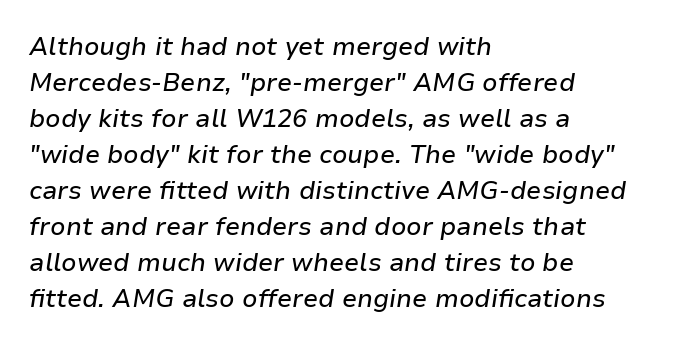
The image shows 25 px text type, italic (leaning right); set left-aligned, normal line spacing (1.44x), normal letter spacing, not underlined.
